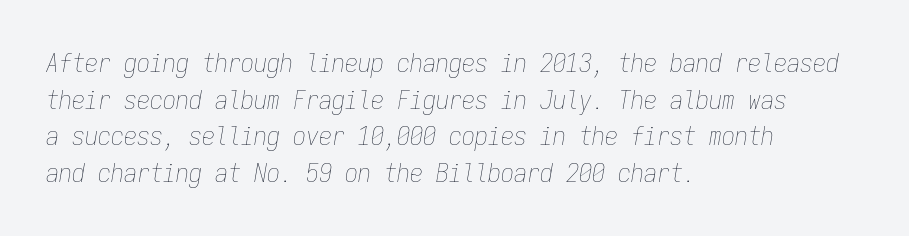
The image shows 26 px text type, italic (leaning right); set left-aligned, normal line spacing (1.41x), normal letter spacing, not underlined.
